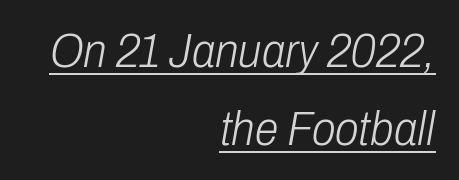
Q: Is the text bold? A: No.
Q: Is the text italic (slanted)? A: Yes, it leans right by about 10 degrees.
Q: Is the text underlined? A: Yes.
Q: How is the paragraph aligned? A: Right-aligned.
Q: Is the spacing between letters normal or unusually wide? A: Normal.
Q: Is the spacing between lines tight, normal or loose? A: Normal.
Q: Width (condensed, normal, or wide)? A: Condensed.
Q: Stroke contrast? A: Low.
Q: x-height? A: Medium.
Q: Monospaced? A: No.
